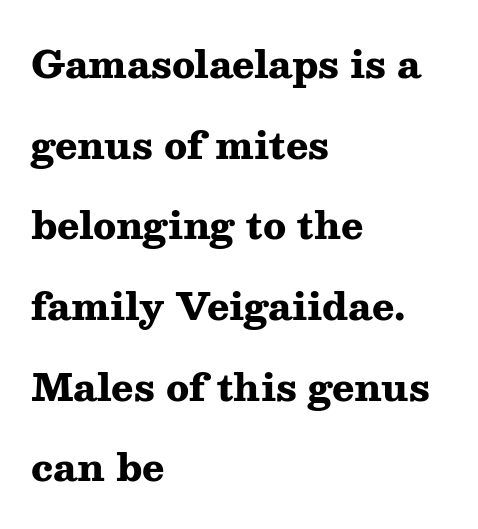
The image shows 37 px heavy, wide serif type, upright; set left-aligned, loose line spacing (2.18x), normal letter spacing, not underlined; medium stroke contrast and a medium x-height.
